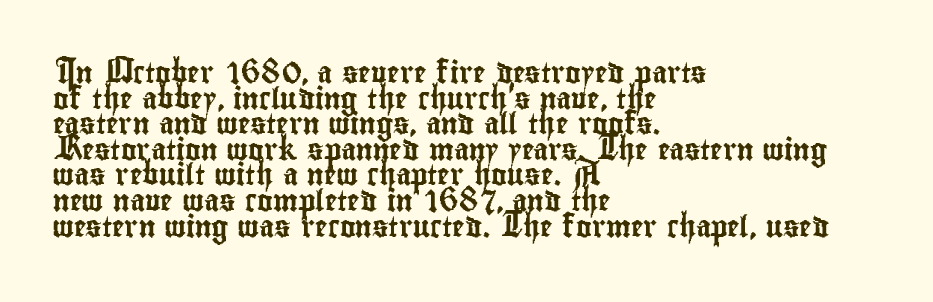
Q: Is the text italic (slanted)? A: No, it is upright.
Q: Is the text underlined? A: No.
Q: How is the paragraph aligned? A: Left-aligned.
Q: Is the spacing between letters normal or unusually wide? A: Normal.
